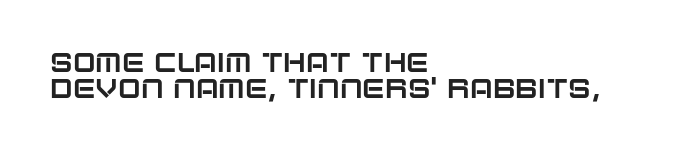
Q: Is the text italic (slanted)? A: No, it is upright.
Q: Is the text underlined? A: No.
Q: How is the paragraph aligned? A: Left-aligned.
Q: Is the spacing between letters normal or unusually wide? A: Normal.
Q: Is the spacing between lines tight, normal or loose? A: Tight.
